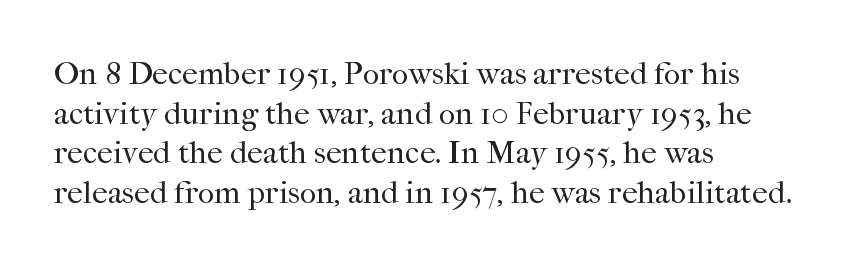
Q: Is the text bold? A: No.
Q: Is the text italic (slanted)? A: No, it is upright.
Q: Is the typeface a serif or a sans-serif typeface? A: Serif.
Q: Is the text underlined? A: No.
Q: How is the paragraph aligned? A: Left-aligned.
Q: Is the spacing between letters normal or unusually wide? A: Normal.
Q: Width (condensed, normal, or wide)? A: Normal.
Q: Stroke contrast? A: High.
Q: x-height? A: Medium.
Q: Monospaced? A: No.
